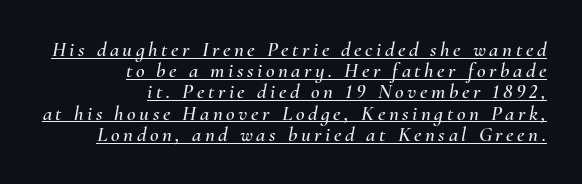
The image shows 21 px text type, italic (leaning right); set right-aligned, tight line spacing (1.01x), underlined.
